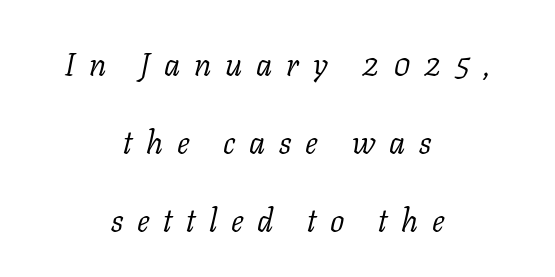
Q: Is the text bold? A: No.
Q: Is the text italic (slanted)? A: Yes, it leans right by about 11 degrees.
Q: Is the typeface a serif or a sans-serif typeface? A: Serif.
Q: Is the text underlined? A: No.
Q: How is the paragraph aligned? A: Centered.
Q: Is the spacing between letters normal or unusually wide? A: Unusually wide.
Q: Is the spacing between lines tight, normal or loose? A: Loose.
Q: Width (condensed, normal, or wide)? A: Normal.
Q: Stroke contrast? A: Low.
Q: x-height? A: Medium.
Q: Monospaced? A: No.
